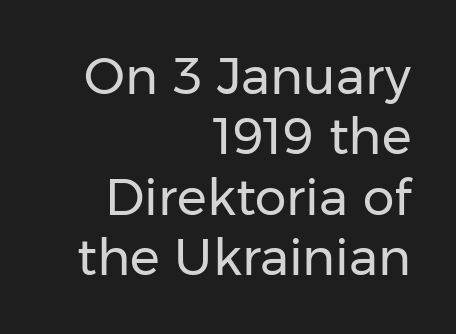
The strip under each line holds only bare page. The face looks like a standard text weight, possibly lighter. Each letter's strokes conclude bluntly, with no projecting serifs. No extra tracking has been applied to these lines. You could not count columns in this text — the font is proportionally spaced.
